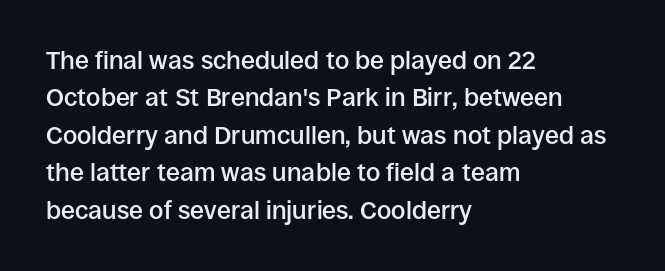
{"italic": "no", "bold": "semi", "underline": "no", "align": "left", "line_spacing": "normal", "line_spacing_ratio": 1.5, "letter_spacing": "normal", "letter_spacing_em": 0.0, "glyph_px": 25}
